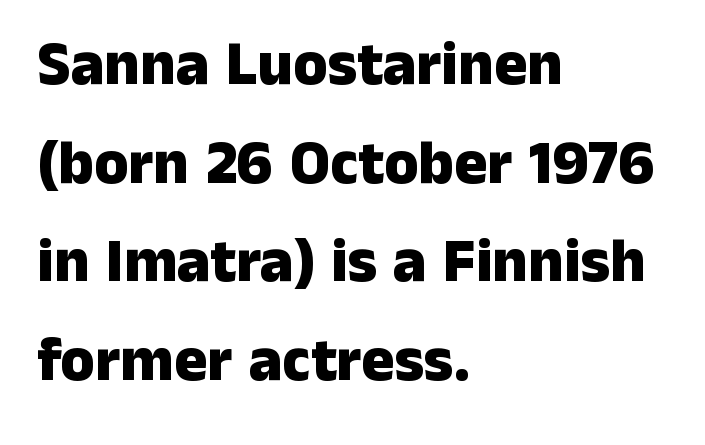
The image shows 62 px heavy sans-serif type, upright; set left-aligned, normal line spacing (1.59x), normal letter spacing, not underlined; low stroke contrast and a medium x-height.
